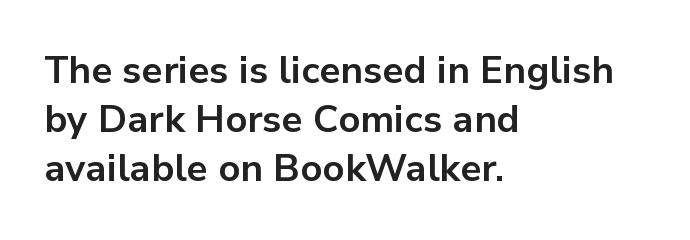
Q: Is the text bold? A: Yes.
Q: Is the text italic (slanted)? A: No, it is upright.
Q: Is the typeface a serif or a sans-serif typeface? A: Sans-serif.
Q: Is the text underlined? A: No.
Q: How is the paragraph aligned? A: Left-aligned.
Q: Is the spacing between letters normal or unusually wide? A: Normal.
Q: Is the spacing between lines tight, normal or loose? A: Normal.
Q: Width (condensed, normal, or wide)? A: Normal.
Q: Stroke contrast? A: Low.
Q: x-height? A: Medium.
Q: Monospaced? A: No.
